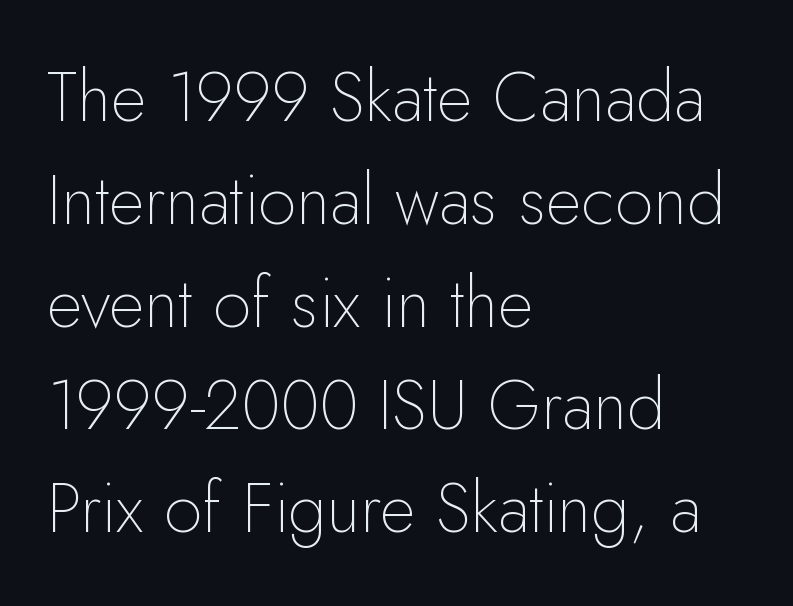
Style check: upright. How would I describe the line gaps? Plain and ordinary. Check the space under the baseline: it is left empty. In CSS terms this would be text-align: left. The rendering uses natural spacing where letterforms have individual widths.
